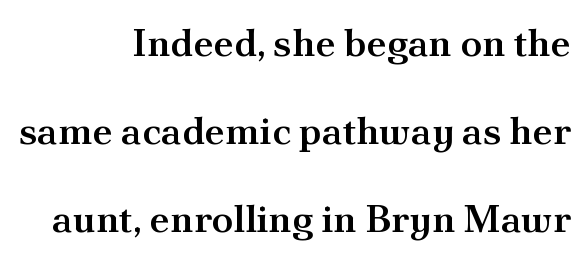
{"serif": "yes", "italic": "no", "bold": "semi", "weight": "semibold", "width": "normal", "stroke_contrast": "medium", "x_height": "small", "monospaced": "no", "underline": "no", "align": "right", "line_spacing": "loose", "line_spacing_ratio": 2.26, "letter_spacing": "normal", "letter_spacing_em": 0.0, "glyph_px": 39}
